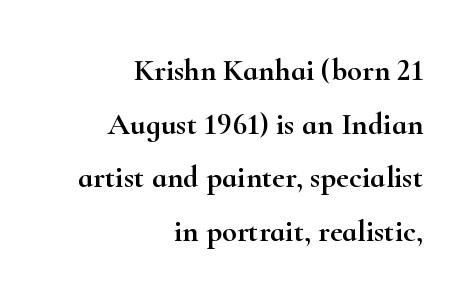
{"serif": "yes", "italic": "no", "width": "wide", "stroke_contrast": "high", "x_height": "small", "monospaced": "no", "underline": "no", "align": "right", "line_spacing_ratio": 1.73, "letter_spacing": "normal", "letter_spacing_em": 0.0, "glyph_px": 31}
